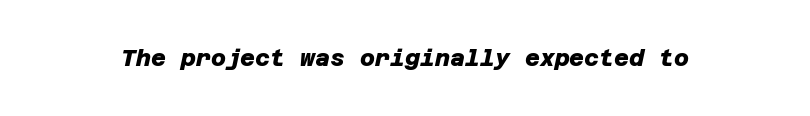
Compared with typical body copy, the letter spacing here is the same. A bare baseline throughout the passage. Chunky letters — that's bold for sure.
